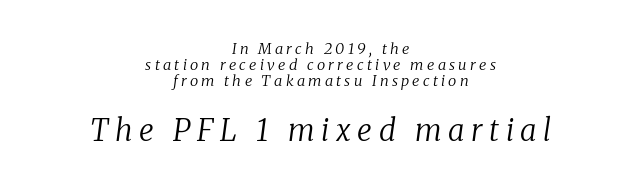
The image shows 30 px regular-weight serif type, italic (leaning right); set centered, tight line spacing (1.07x), unusually wide letter spacing (+0.22 em), not underlined; the second (bottom) block is 2.0x larger; low stroke contrast and a medium x-height.
